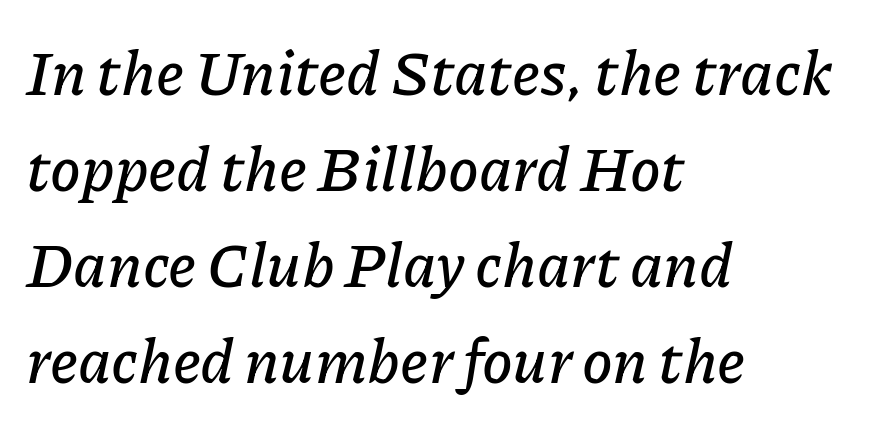
Q: Is the text italic (slanted)? A: Yes, it leans right by about 11 degrees.
Q: Is the text underlined? A: No.
Q: How is the paragraph aligned? A: Left-aligned.
Q: Is the spacing between letters normal or unusually wide? A: Normal.
Q: Is the spacing between lines tight, normal or loose? A: Normal.
Q: Width (condensed, normal, or wide)? A: Normal.
Q: Stroke contrast? A: Low.
Q: x-height? A: Medium.
Q: Monospaced? A: No.
